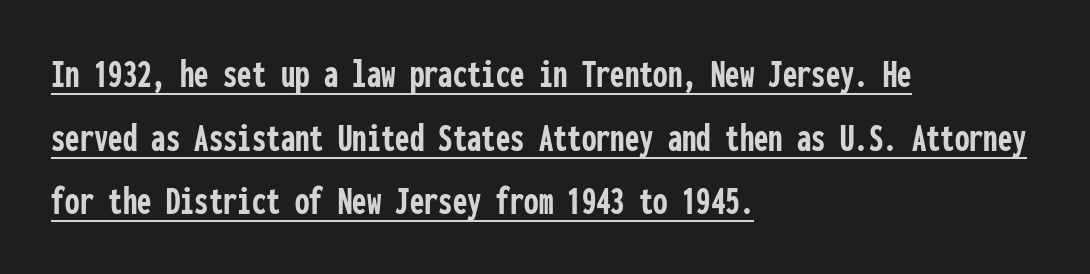
Observe the ordinary spacing: letters are neighbours, not strangers. Strokes here are thick enough to call this a true bold. The rag falls on the right side of this text block. These lines are rendered in a fixed-pitch font.
